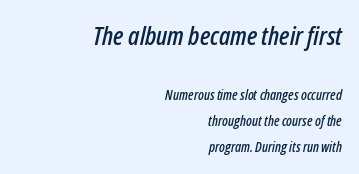
The image shows 26 px text type, italic (leaning right); set right-aligned, line spacing 1.83x, normal letter spacing, not underlined; the first (top) block is 1.86x larger.
